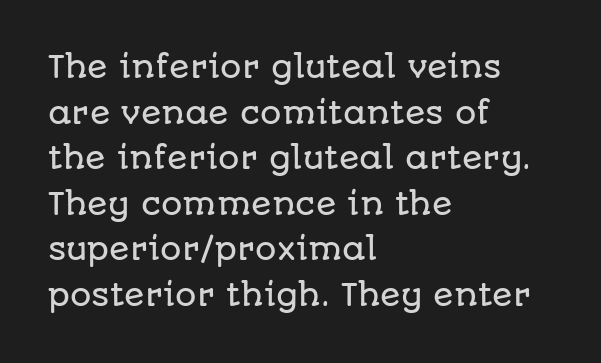
Do the characters align in a grid? No, the font is proportional. The passage shown is typeset with a sans-serif family. Quick note: not italic, upright. Short note: letters normally spaced.
